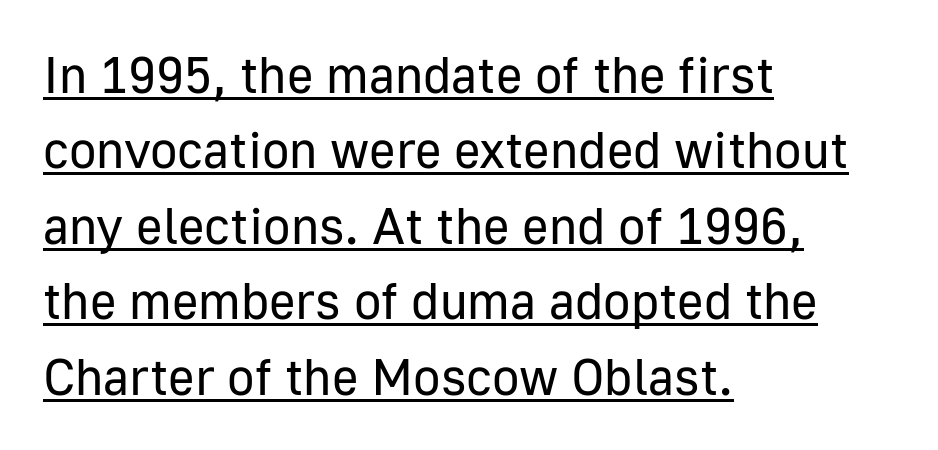
The image shows 51 px regular-weight sans-serif type, upright; set left-aligned, normal line spacing (1.48x), normal letter spacing, underlined; low stroke contrast and a medium x-height.
